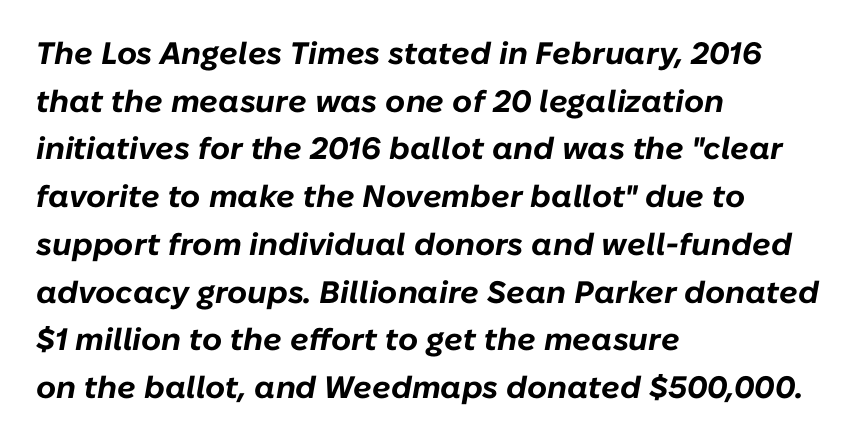
These lines are rendered in a variable-pitch font. On the weight axis this lands at bold, roughly 700. Honestly, the row spacing looks completely unremarkable. Designer's note — italics engaged. The letters sit at their default tracking, neither squeezed nor spread.
